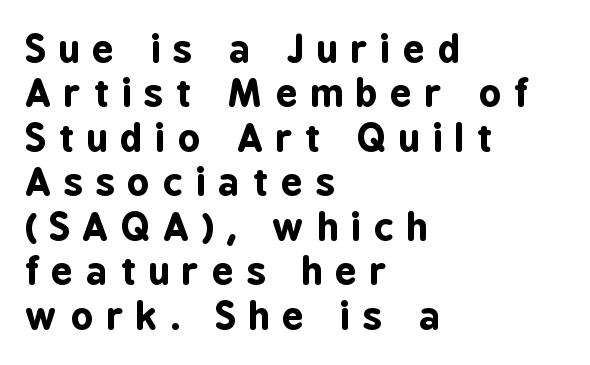
The text block is weighted toward the left margin, trailing off unevenly rightward. The passage shown is emphatically bold. Varying glyph widths throughout — classic text-font behaviour. The rendering inserts visible extra space after every character. Every character sits straight up, as roman type does.
